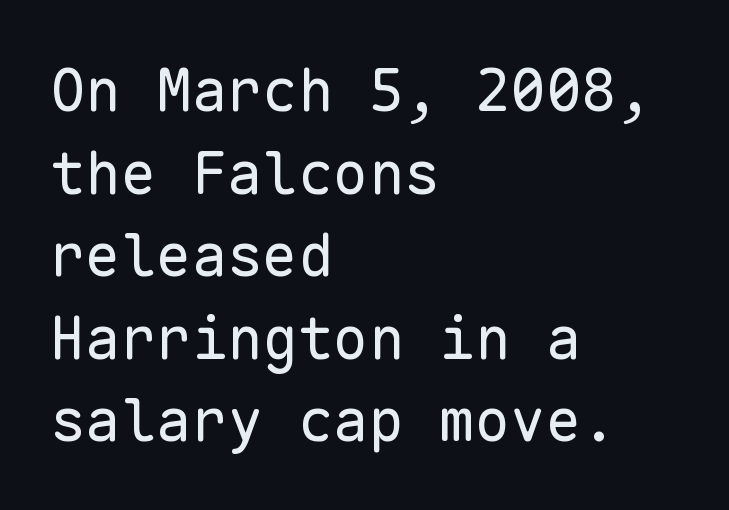
If you measured baseline to baseline, you'd find a middling distance. Spacing verdict: monospaced, one width for all characters. Is this a heavy cut? Hardly; it is regular or lighter. The gap between lines stays unmarked. Look at the bottom of the vertical strokes: they stop flat, with no serifs.
